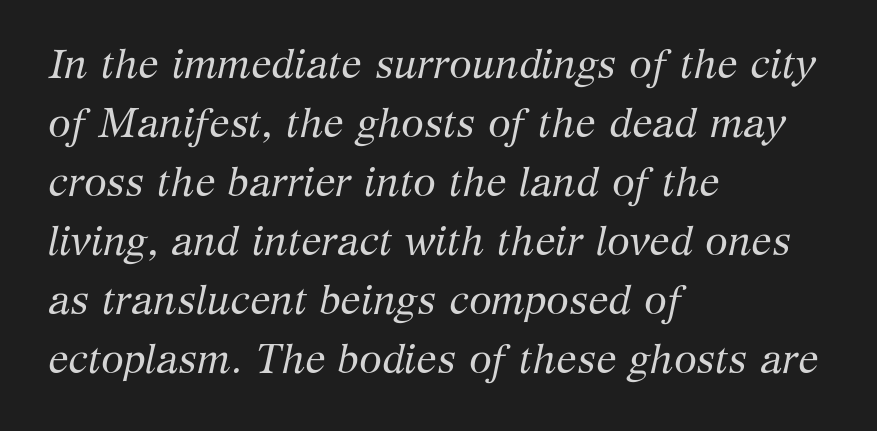
The image shows 41 px regular-weight serif type, italic (leaning right); set left-aligned, normal line spacing (1.44x), normal letter spacing, not underlined; medium stroke contrast and a medium x-height.
